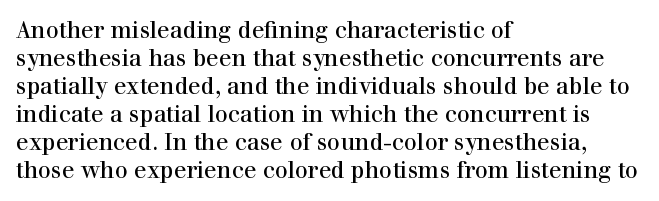
{"italic": "no", "bold": "no", "underline": "no", "align": "left", "line_spacing_ratio": 1.22, "letter_spacing": "normal", "letter_spacing_em": 0.0, "glyph_px": 23}
